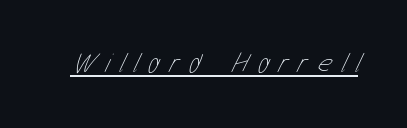
Q: Is the text bold? A: No.
Q: Is the text underlined? A: Yes.
Q: Is the spacing between letters normal or unusually wide? A: Unusually wide.
